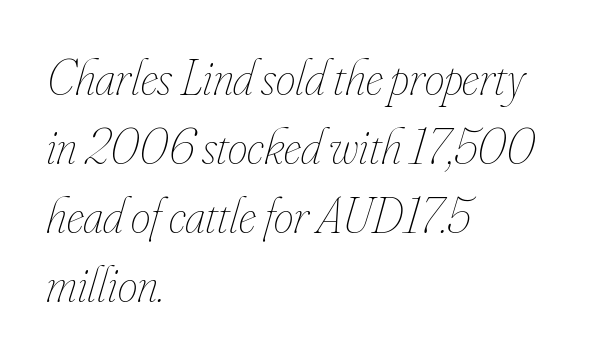
Q: Is the text bold? A: No.
Q: Is the text italic (slanted)? A: Yes, it leans right by about 16 degrees.
Q: Is the text underlined? A: No.
Q: How is the paragraph aligned? A: Left-aligned.
Q: Is the spacing between letters normal or unusually wide? A: Normal.
Q: Is the spacing between lines tight, normal or loose? A: Normal.
Q: Width (condensed, normal, or wide)? A: Condensed.
Q: Stroke contrast? A: Low.
Q: x-height? A: Small.
Q: Monospaced? A: No.
